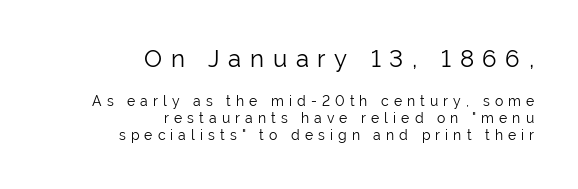
Q: Is the text bold? A: No.
Q: Is the text italic (slanted)? A: No, it is upright.
Q: Is the text underlined? A: No.
Q: How is the paragraph aligned? A: Right-aligned.
Q: Is the spacing between letters normal or unusually wide? A: Unusually wide.
Q: Which block of text is set in a larger size, the first (top) or the second (bottom)? A: The first (top) one.
